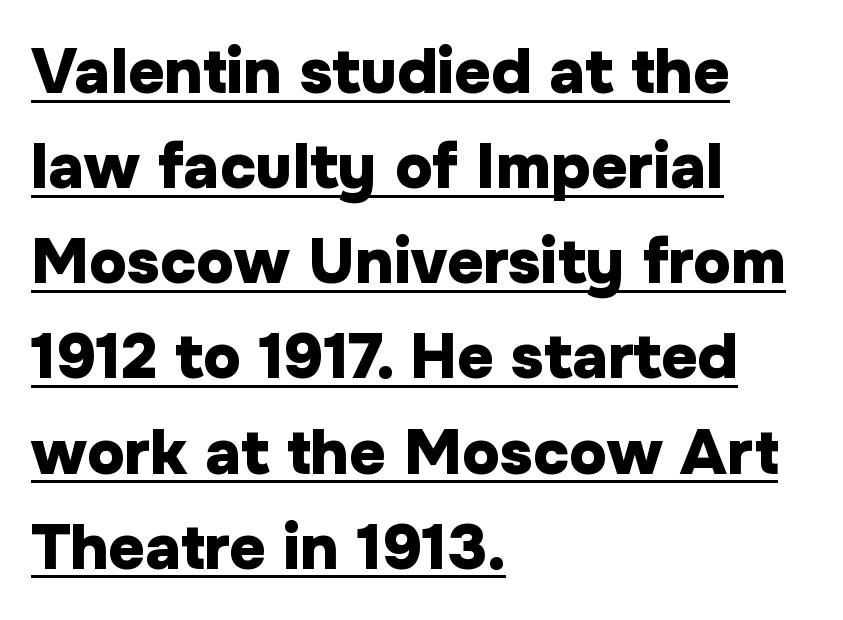
A classic flush-left, rag-right setting is used for this passage. The glyphs in this specimen are sans serif. The words here are underlined. Notice how descenders clear the ascenders below comfortably — that's standard leading. You'd pick this weight for a headline — it's a proper bold. A typesetter would call this proportional, since set widths differ per character.
